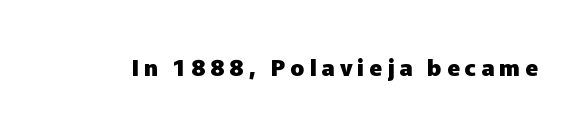
Q: Is the text bold? A: Yes.
Q: Is the text italic (slanted)? A: No, it is upright.
Q: Is the text underlined? A: No.
Q: Is the spacing between letters normal or unusually wide? A: Unusually wide.
